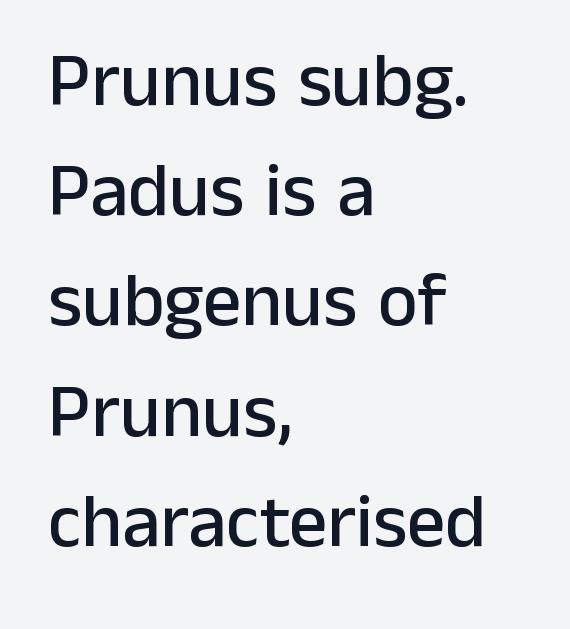
{"serif": "no", "italic": "no", "width": "normal", "stroke_contrast": "low", "x_height": "medium", "monospaced": "no", "underline": "no", "align": "left", "line_spacing": "normal", "line_spacing_ratio": 1.45, "letter_spacing": "normal", "letter_spacing_em": 0.0, "glyph_px": 76}
